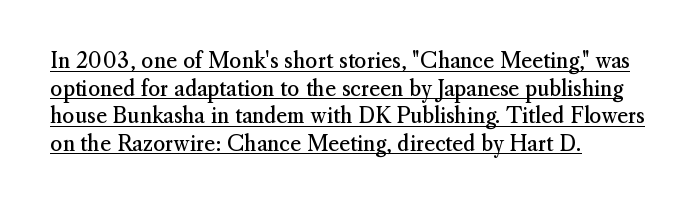
The image shows 21 px text type, upright; set left-aligned, normal line spacing (1.31x), normal letter spacing, underlined.
